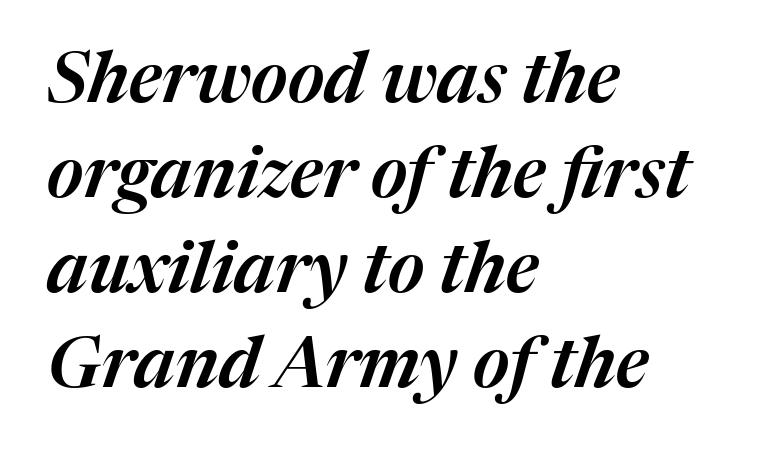
The image shows 71 px text type, italic (leaning right); set left-aligned, normal line spacing (1.34x), normal letter spacing, not underlined; medium stroke contrast and a medium x-height.
